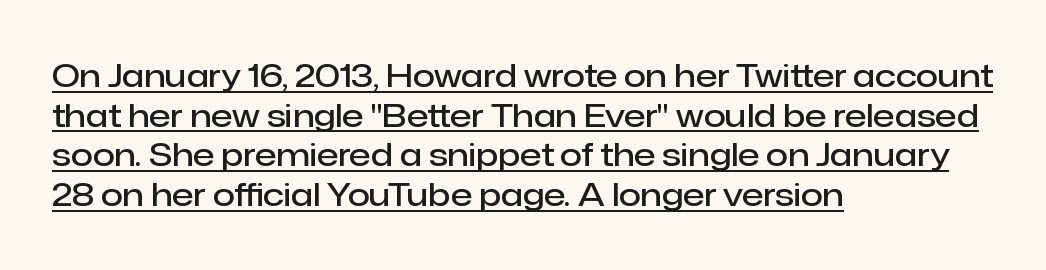
The face used here appears with an underline applied. A semibold gives these letters moderate extra thickness, short of bold. Letter spacing: default. Here the designer chose a conventional face with non-uniform glyph widths. No italicization has been applied; the sample stays upright.
